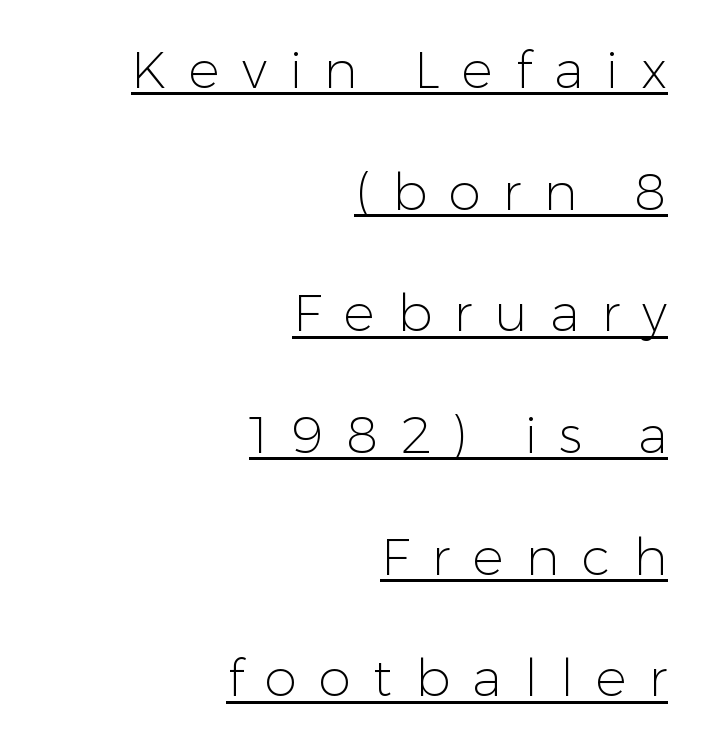
Q: Is the text bold? A: No.
Q: Is the text italic (slanted)? A: No, it is upright.
Q: Is the typeface a serif or a sans-serif typeface? A: Sans-serif.
Q: Is the text underlined? A: Yes.
Q: How is the paragraph aligned? A: Right-aligned.
Q: Is the spacing between letters normal or unusually wide? A: Unusually wide.
Q: Is the spacing between lines tight, normal or loose? A: Loose.
Q: Width (condensed, normal, or wide)? A: Normal.
Q: Stroke contrast? A: Low.
Q: x-height? A: Medium.
Q: Monospaced? A: No.
